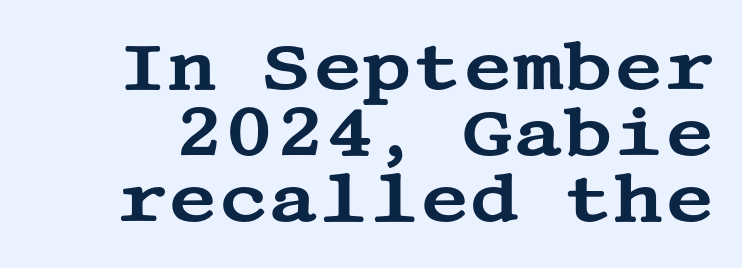
{"serif": "yes", "italic": "no", "width": "wide", "stroke_contrast": "medium", "x_height": "large", "underline": "no", "line_spacing": "tight", "line_spacing_ratio": 0.97, "letter_spacing": "normal", "letter_spacing_em": 0.0, "glyph_px": 68}
